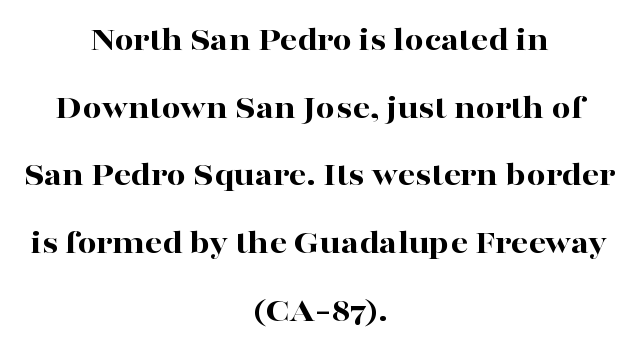
{"serif": "yes", "italic": "no", "bold": "yes", "weight": "bold", "width": "wide", "stroke_contrast": "high", "x_height": "medium", "monospaced": "no", "underline": "no", "align": "center", "line_spacing": "loose", "line_spacing_ratio": 1.99, "letter_spacing": "normal", "letter_spacing_em": 0.0, "glyph_px": 34}
